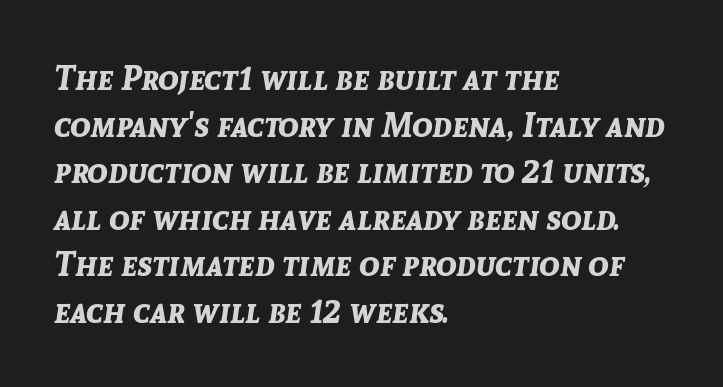
The image shows 34 px bold type, italic (leaning right); set left-aligned, normal line spacing (1.37x), normal letter spacing, not underlined; low stroke contrast and a medium x-height.
